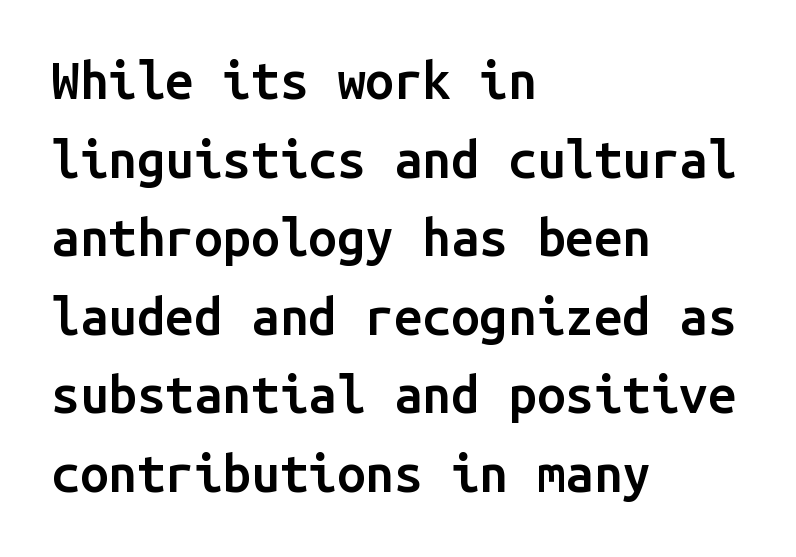
Q: Is the text bold? A: Semi-bold.
Q: Is the text italic (slanted)? A: No, it is upright.
Q: Is the typeface a serif or a sans-serif typeface? A: Sans-serif.
Q: Is the text underlined? A: No.
Q: How is the paragraph aligned? A: Left-aligned.
Q: Is the spacing between letters normal or unusually wide? A: Normal.
Q: Is the spacing between lines tight, normal or loose? A: Normal.
Q: Width (condensed, normal, or wide)? A: Normal.
Q: Stroke contrast? A: Low.
Q: x-height? A: Medium.
Q: Monospaced? A: Yes.
